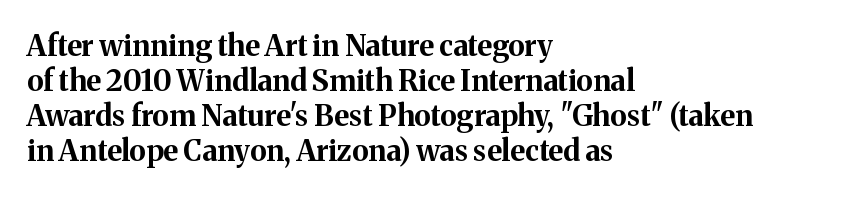
Does the type have serifs? Yes, each stem ends in a small foot. Caption: standard tracking, unaltered. Weight check: bold — yes, fully. The string is rendered with underlining switched off. The axis of the letterforms is exactly vertical.
